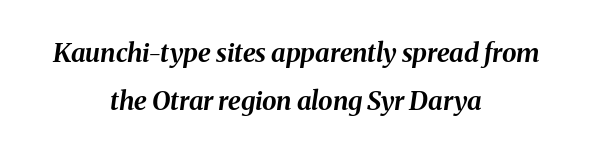
This sample is center-justified, so both line endings float freely. The specimen reads as italic at a glance. Anything drawn beneath the words? Only blank space. A dark, heavy texture on the line: the type is bold. Characters follow at the spacing the type designer built in.
